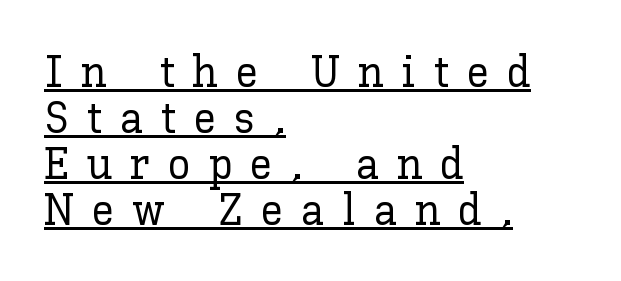
{"italic": "no", "width": "normal", "stroke_contrast": "low", "x_height": "medium", "monospaced": "no", "underline": "yes", "align": "left", "line_spacing": "tight", "line_spacing_ratio": 1.02, "letter_spacing": "wide", "letter_spacing_em": 0.4, "glyph_px": 45}
